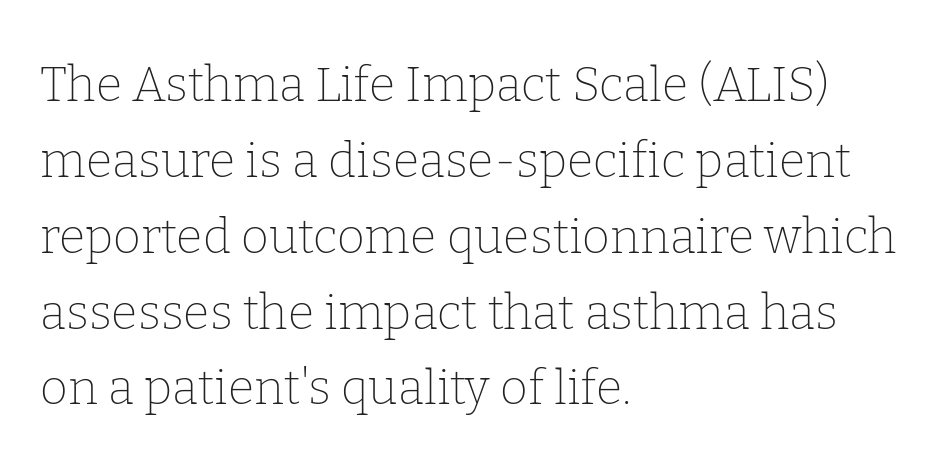
Q: Is the text bold? A: No.
Q: Is the text italic (slanted)? A: No, it is upright.
Q: Is the typeface a serif or a sans-serif typeface? A: Serif.
Q: Is the text underlined? A: No.
Q: How is the paragraph aligned? A: Left-aligned.
Q: Is the spacing between letters normal or unusually wide? A: Normal.
Q: Is the spacing between lines tight, normal or loose? A: Normal.
Q: Width (condensed, normal, or wide)? A: Normal.
Q: Stroke contrast? A: Low.
Q: x-height? A: Medium.
Q: Monospaced? A: No.
